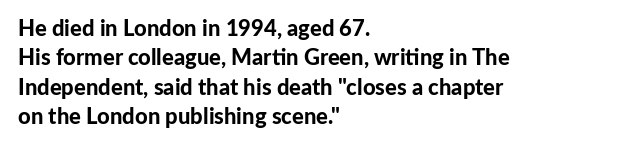
Q: Is the text bold? A: Yes.
Q: Is the text italic (slanted)? A: No, it is upright.
Q: Is the text underlined? A: No.
Q: How is the paragraph aligned? A: Left-aligned.
Q: Is the spacing between letters normal or unusually wide? A: Normal.
Q: Is the spacing between lines tight, normal or loose? A: Normal.
